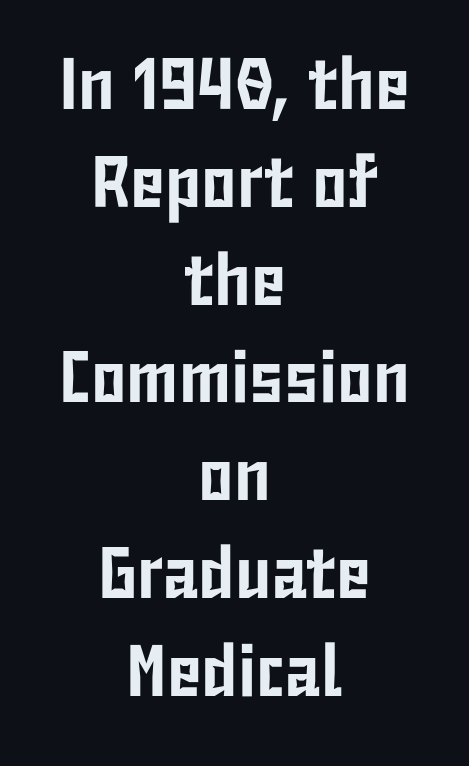
The image shows 73 px condensed sans-serif type, upright; set centered, normal line spacing (1.34x), normal letter spacing, not underlined; low stroke contrast and a medium x-height.
